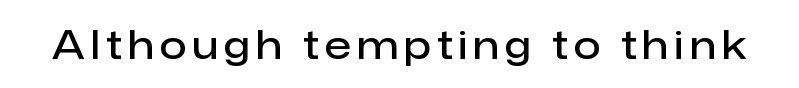
The image shows 39 px semibold sans-serif type, upright; set not underlined; low stroke contrast and a medium x-height.
